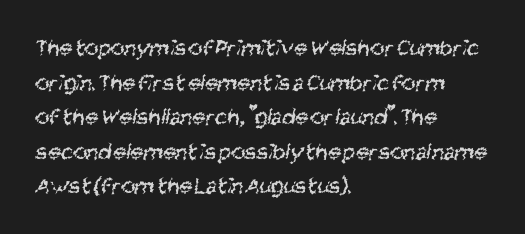
Q: Is the text bold? A: No.
Q: Is the text underlined? A: No.
Q: How is the paragraph aligned? A: Left-aligned.
Q: Is the spacing between letters normal or unusually wide? A: Normal.
Q: Is the spacing between lines tight, normal or loose? A: Normal.
